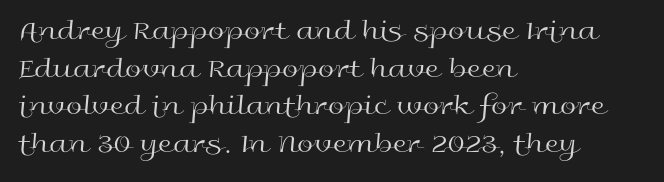
Bold? No — there's no thickening of the strokes. The type sits square on the baseline with zero lean. Think of a printed novel: that variable character pitch is what you see here. Unmarked baselines from the first word to the last.
